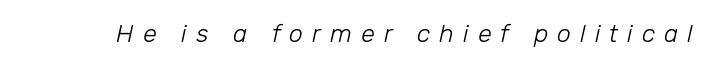
Weight: in the light-to-regular range. The strip under each line holds only bare page. Compared with ordinary roman type, these characters are visibly tilted. How are the letters spaced? Widely, with obvious added tracking.
